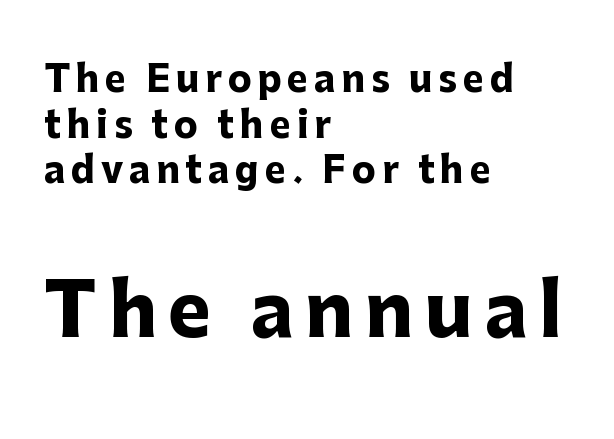
Q: Is the text bold? A: Yes.
Q: Is the text italic (slanted)? A: No, it is upright.
Q: Is the typeface a serif or a sans-serif typeface? A: Sans-serif.
Q: Is the text underlined? A: No.
Q: How is the paragraph aligned? A: Left-aligned.
Q: Is the spacing between lines tight, normal or loose? A: Normal.
Q: Which block of text is set in a larger size, the first (top) or the second (bottom)? A: The second (bottom) one.
Q: Width (condensed, normal, or wide)? A: Normal.
Q: Stroke contrast? A: Low.
Q: x-height? A: Medium.
Q: Monospaced? A: No.
